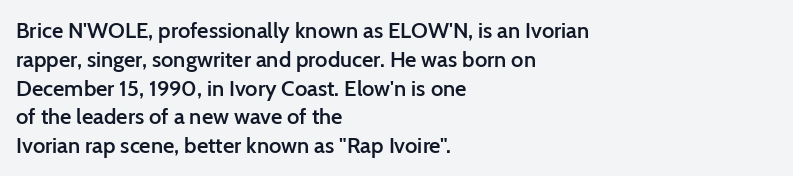
The image shows 22 px text type, upright; set left-aligned, normal line spacing (1.31x), normal letter spacing, not underlined.
